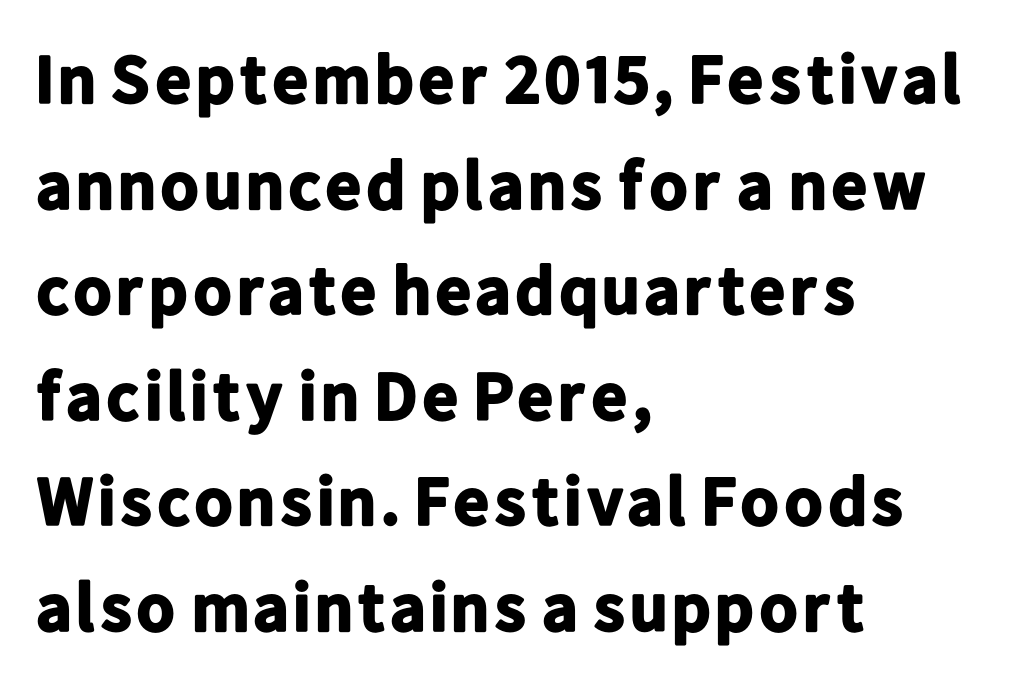
Does the copy run flush right? No — it runs flush left. Regarding leading, the lines here are spaced in the standard way. The lettering holds an erect, upright posture throughout. The typesetting leans heavy: a genuine bold. The baseline area is clear.
